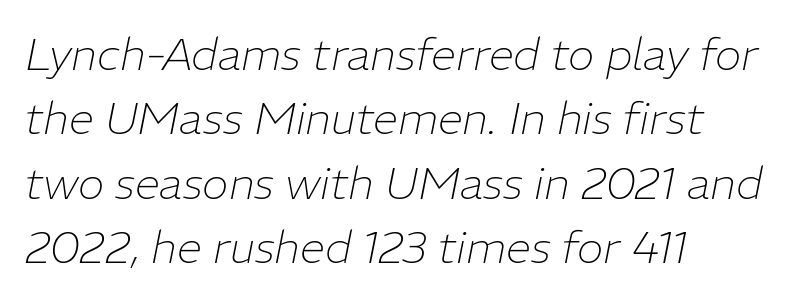
{"italic": "yes", "lean": "right", "slant_degrees": 11, "bold": "no", "weight": "thin", "width": "normal", "stroke_contrast": "low", "x_height": "medium", "monospaced": "no", "underline": "no", "align": "left", "line_spacing": "normal", "line_spacing_ratio": 1.43, "letter_spacing": "normal", "letter_spacing_em": 0.0, "glyph_px": 45}
